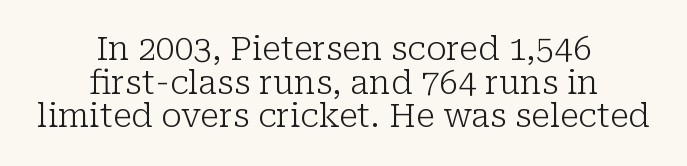
The font sits on the lighter half of the weight spectrum, regular included. Does the type have serifs? Yes, each stem ends in a small foot. These lines are centered, leaving both edges ragged. Default kerning and tracking; the words read as compact shapes.
